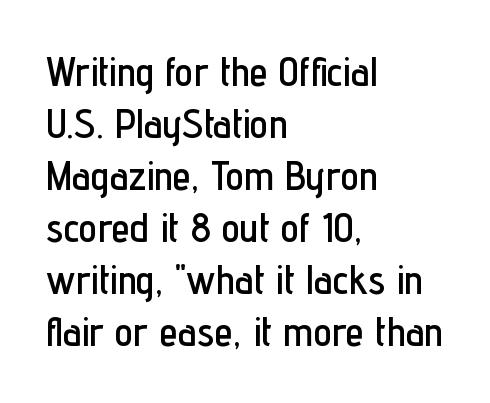
Quick note: not italic, upright. Does the leading feel generous? No, just average. The typesetter chose a ragged-right arrangement here. The line texture is even and compact thanks to regular tracking. Look at the bottom of the vertical strokes: they stop flat, with no serifs.
